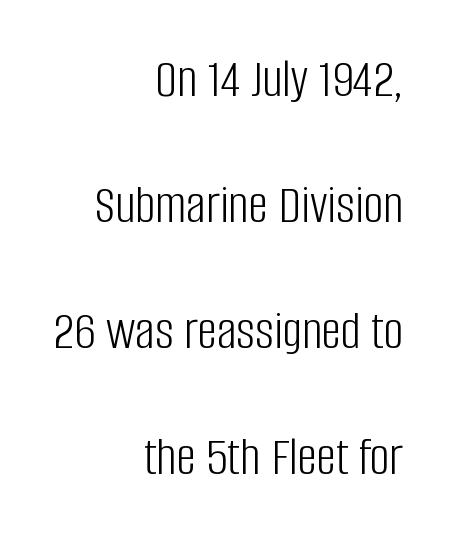
The paragraph shown leans on its right margin. Rule under the text: the space is simply empty. Each letter keeps its own natural width here, so spacing adapts to shape. The designer dialed line spacing up above the default.
